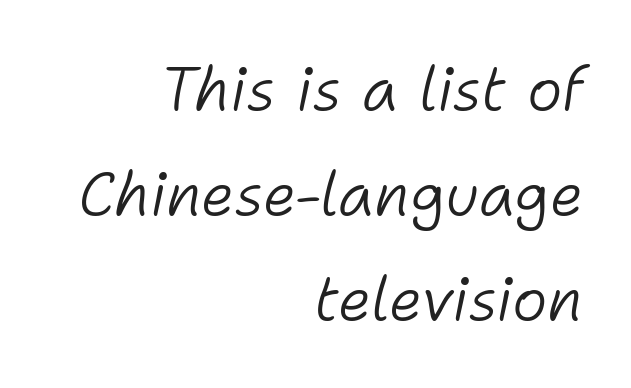
{"italic": "yes", "lean": "right", "slant_degrees": 11, "bold": "no", "weight": "light", "width": "normal", "stroke_contrast": "low", "x_height": "medium", "monospaced": "no", "underline": "no", "align": "right", "line_spacing_ratio": 1.75, "letter_spacing": "normal", "letter_spacing_em": 0.0, "glyph_px": 60}
